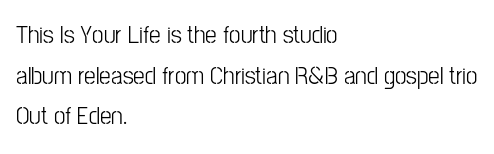
Q: Is the text bold? A: No.
Q: Is the text italic (slanted)? A: No, it is upright.
Q: Is the text underlined? A: No.
Q: How is the paragraph aligned? A: Left-aligned.
Q: Is the spacing between letters normal or unusually wide? A: Normal.
Q: Is the spacing between lines tight, normal or loose? A: Normal.
